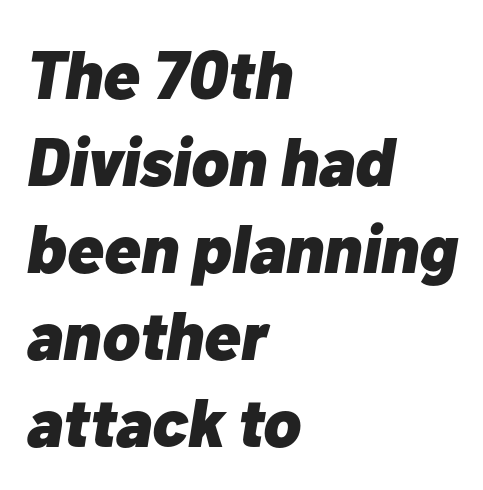
The image shows 68 px heavy type, italic (leaning right); set left-aligned, normal line spacing (1.28x), normal letter spacing, not underlined; low stroke contrast and a medium x-height.
